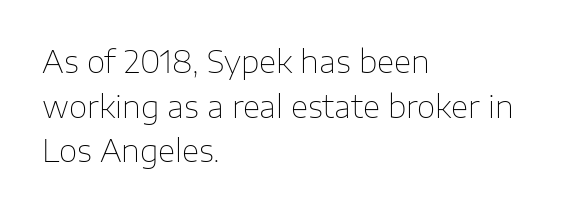
Q: Is the text bold? A: No.
Q: Is the text italic (slanted)? A: No, it is upright.
Q: Is the typeface a serif or a sans-serif typeface? A: Sans-serif.
Q: Is the text underlined? A: No.
Q: How is the paragraph aligned? A: Left-aligned.
Q: Is the spacing between letters normal or unusually wide? A: Normal.
Q: Is the spacing between lines tight, normal or loose? A: Normal.
Q: Width (condensed, normal, or wide)? A: Normal.
Q: Stroke contrast? A: Low.
Q: x-height? A: Medium.
Q: Monospaced? A: No.
